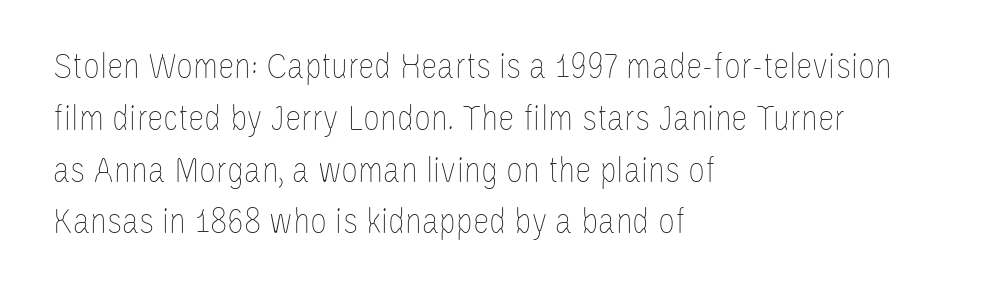
{"italic": "no", "bold": "no", "weight": "thin", "width": "condensed", "stroke_contrast": "low", "x_height": "large", "monospaced": "no", "underline": "no", "align": "left", "line_spacing": "normal", "line_spacing_ratio": 1.4, "letter_spacing": "normal", "letter_spacing_em": 0.0, "glyph_px": 37}
